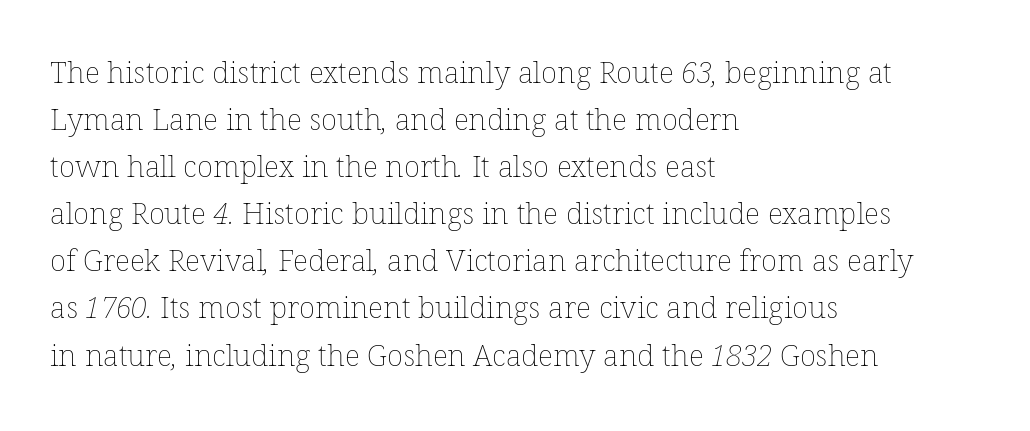
The image shows 30 px thin type; set left-aligned, normal line spacing (1.57x), normal letter spacing, not underlined; low stroke contrast and a medium x-height.
